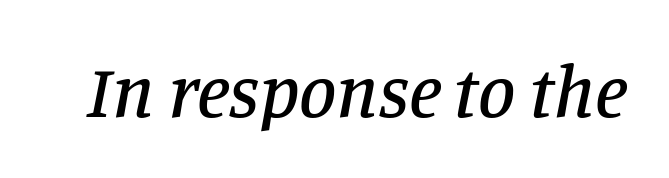
The image shows 75 px serif type, italic (leaning right); set normal letter spacing, not underlined; low stroke contrast and a large x-height.
